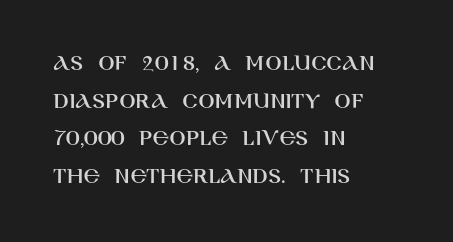
{"italic": "no", "underline": "no", "align": "left", "line_spacing": "normal", "line_spacing_ratio": 1.57, "letter_spacing": "normal", "letter_spacing_em": 0.0, "glyph_px": 24}
